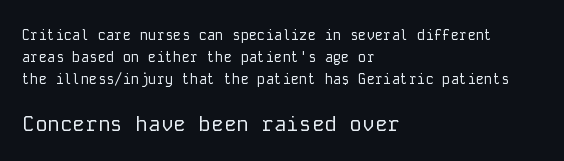
Ordinary non-slanted type is in use. Each new line begins a customary step beneath the previous one. Between one letter and the next there's only the usual sliver of space. This layout puts the modest block above and the oversized block below.
